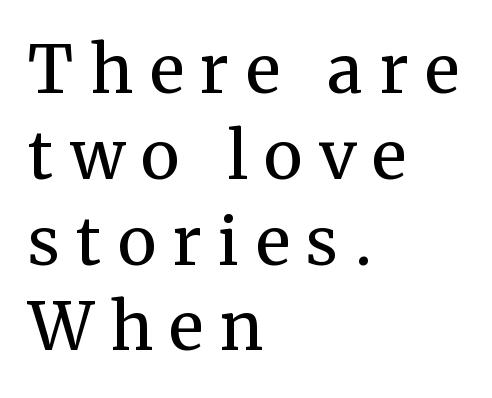
Evenly set lines give the paragraph a standard silhouette. Teacher's note: observe the even left margin — that is flush-left alignment. The rendering uses natural spacing where letterforms have individual widths. The string is rendered with underlining switched off.
